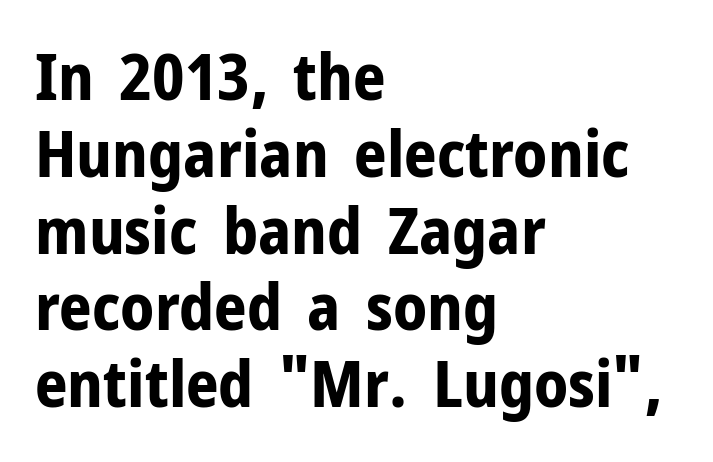
The lettering holds an erect, upright posture throughout. No word sits above an underline. These lines are composed in type without serifs. A typesetter would call this proportional, since set widths differ per character.
